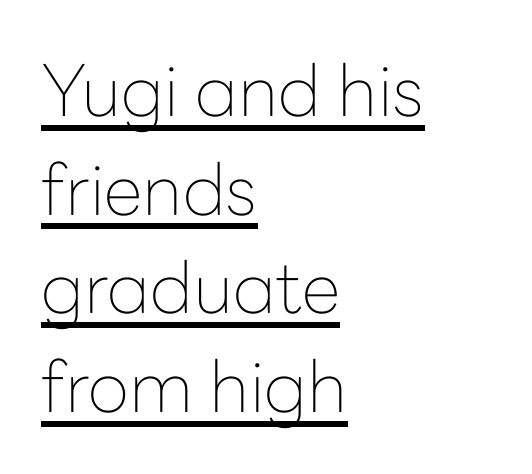
What kind of face is this? One without serifs — a sans. Varying glyph widths throughout — classic text-font behaviour. The sample's only ornament is a line tracing under the words. Whoever set this chose a conventional vertical rhythm. Unbolded letterforms with no extra heft. The rag falls on the right side of this text block.
